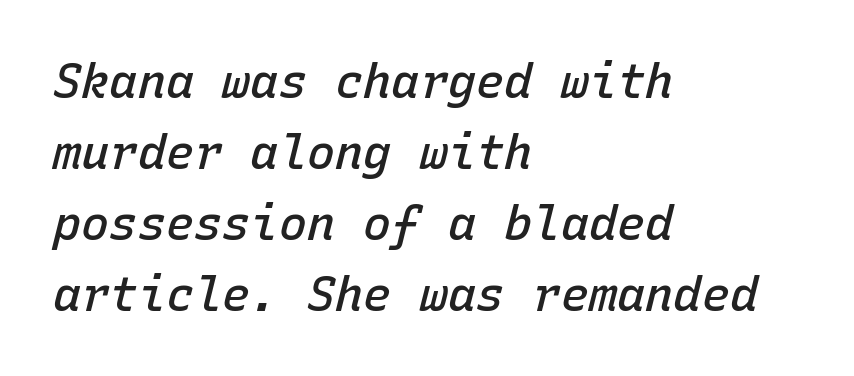
Inter-character spacing is left at the font's built-in metrics. The gap between lines stays unmarked. Stroke thickness is moderately raised; the sample reads as semibold. Tall strokes in this sample are angled rather than plumb.
